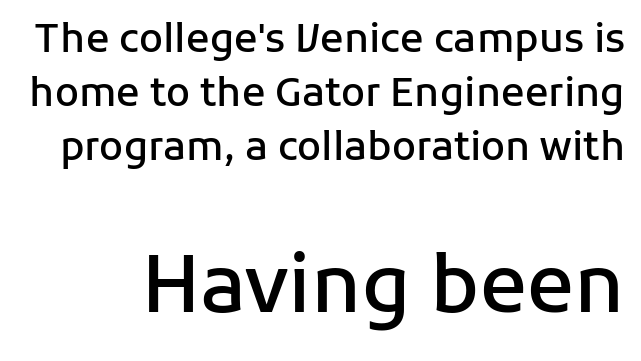
The image shows 78 px semibold sans-serif type, upright; set normal line spacing (1.39x), normal letter spacing, not underlined; the second (bottom) block is 2.0x larger; low stroke contrast and a medium x-height.
